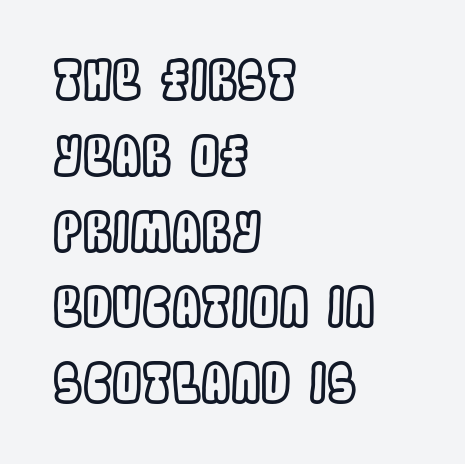
Default kerning and tracking; the words read as compact shapes. Plain, unruled lines of type. Short and long lines alike share a common starting point at left. The leading is moderate, giving the passage an even texture.
